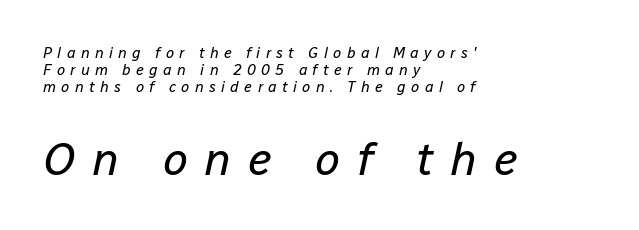
Q: Is the text bold? A: No.
Q: Is the text italic (slanted)? A: Yes, it leans right by about 12 degrees.
Q: Is the text underlined? A: No.
Q: How is the paragraph aligned? A: Left-aligned.
Q: Is the spacing between letters normal or unusually wide? A: Unusually wide.
Q: Is the spacing between lines tight, normal or loose? A: Tight.
Q: Which block of text is set in a larger size, the first (top) or the second (bottom)? A: The second (bottom) one.
Q: Width (condensed, normal, or wide)? A: Normal.
Q: Stroke contrast? A: Low.
Q: x-height? A: Medium.
Q: Monospaced? A: No.
